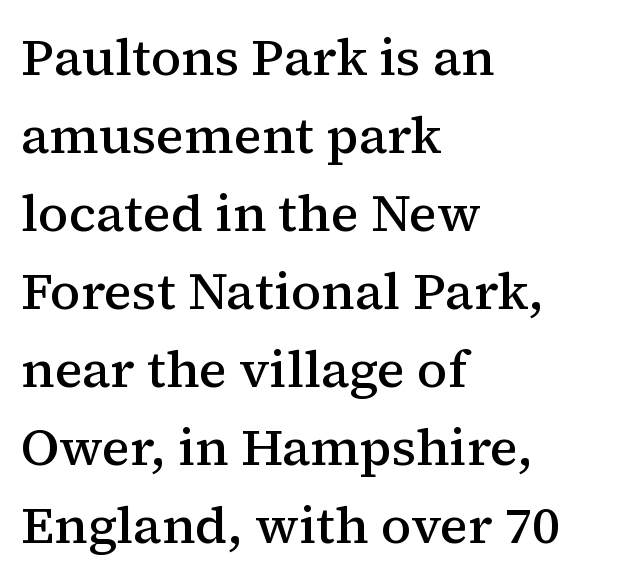
{"serif": "yes", "italic": "no", "bold": "semi", "weight": "semibold", "width": "normal", "stroke_contrast": "medium", "x_height": "medium", "monospaced": "no", "underline": "no", "align": "left", "line_spacing": "normal", "line_spacing_ratio": 1.5, "letter_spacing": "normal", "letter_spacing_em": 0.0, "glyph_px": 52}
